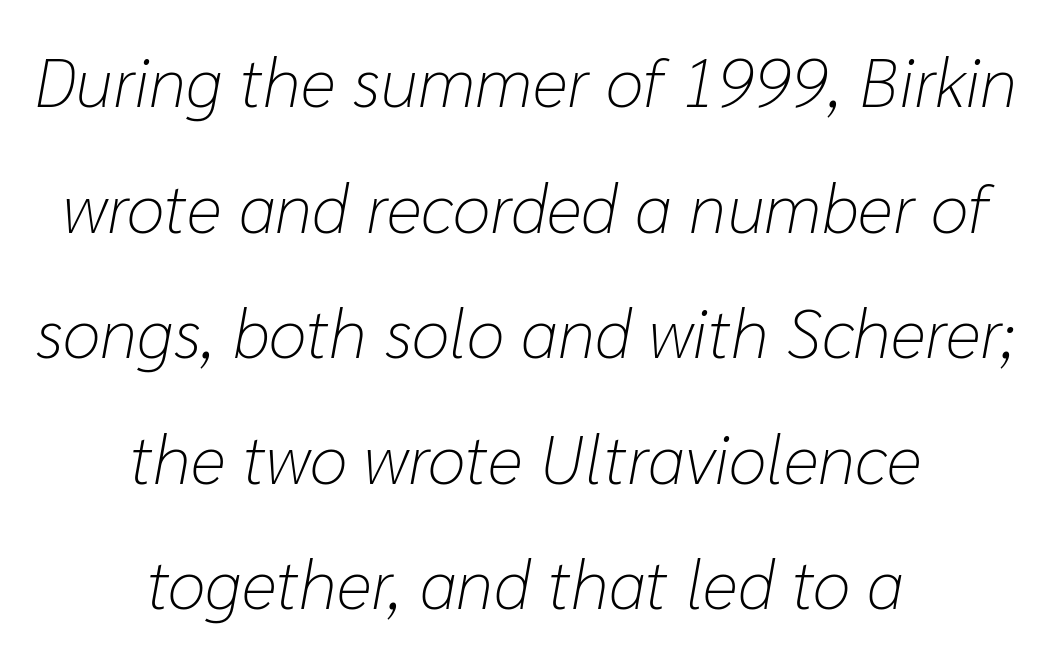
Q: Is the text bold? A: No.
Q: Is the text italic (slanted)? A: Yes, it leans right by about 10 degrees.
Q: Is the text underlined? A: No.
Q: How is the paragraph aligned? A: Centered.
Q: Is the spacing between letters normal or unusually wide? A: Normal.
Q: Width (condensed, normal, or wide)? A: Normal.
Q: Stroke contrast? A: Low.
Q: x-height? A: Medium.
Q: Monospaced? A: No.
